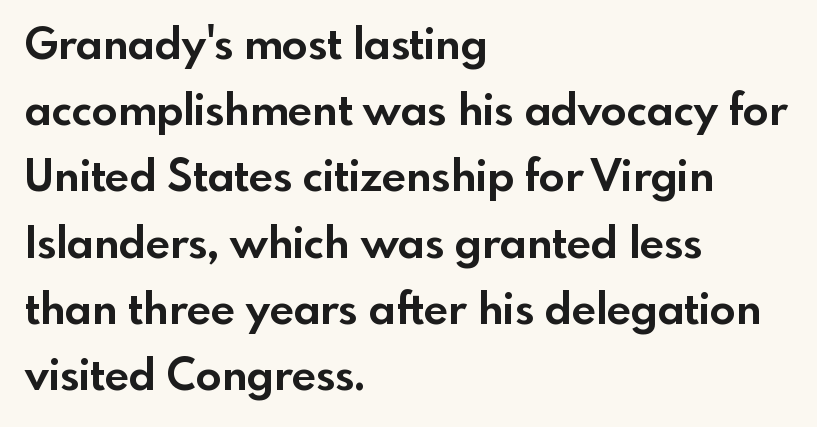
Whoever set this chose a conventional vertical rhythm. Is this a fixed-width face? No — the glyphs have proportional, varying widths. Descenders hang freely into open space. The face used here has the dense, thick strokes of a bold. Is the block centered? No — it sits flush against the left margin. There is no visible air inserted between adjacent glyphs.
